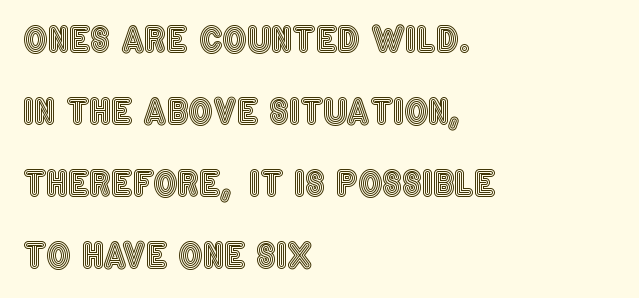
Q: Is the text italic (slanted)? A: No, it is upright.
Q: Is the text underlined? A: No.
Q: How is the paragraph aligned? A: Left-aligned.
Q: Is the spacing between letters normal or unusually wide? A: Normal.
Q: Is the spacing between lines tight, normal or loose? A: Loose.
Q: Width (condensed, normal, or wide)? A: Condensed.
Q: x-height? A: Large.
Q: Monospaced? A: No.
